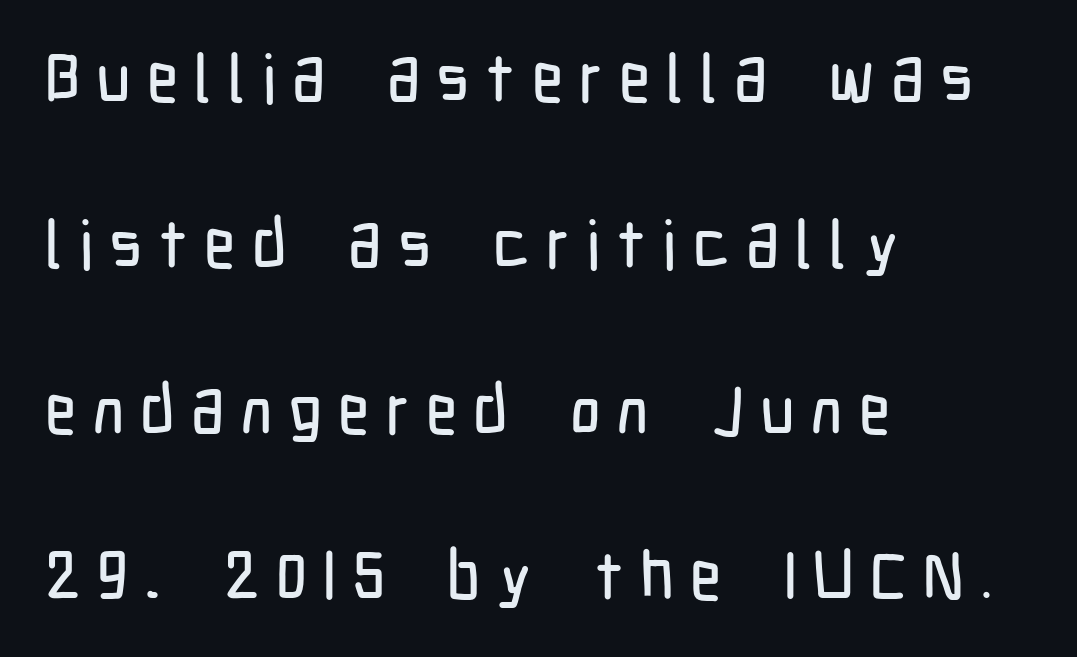
Q: Is the text italic (slanted)? A: No, it is upright.
Q: Is the typeface a serif or a sans-serif typeface? A: Sans-serif.
Q: Is the text underlined? A: No.
Q: How is the paragraph aligned? A: Left-aligned.
Q: Is the spacing between letters normal or unusually wide? A: Unusually wide.
Q: Is the spacing between lines tight, normal or loose? A: Loose.
Q: Width (condensed, normal, or wide)? A: Condensed.
Q: Stroke contrast? A: Low.
Q: x-height? A: Medium.
Q: Monospaced? A: No.
